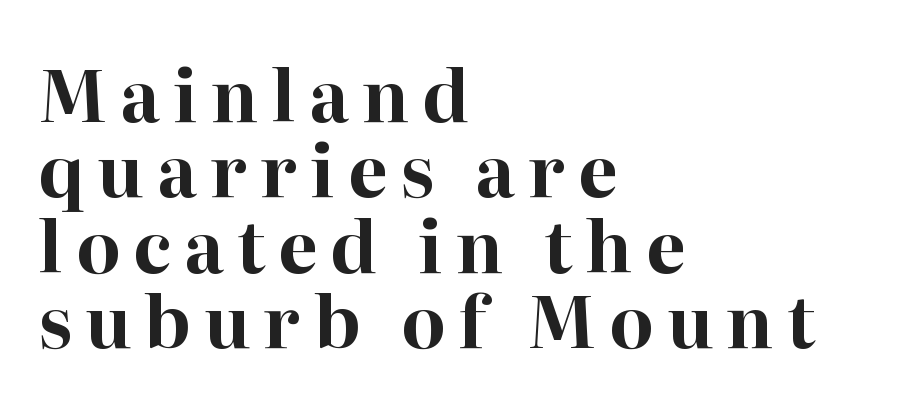
The image shows 71 px bold serif type, upright; set left-aligned, tight line spacing (1.06x), not underlined; high stroke contrast and a medium x-height.
